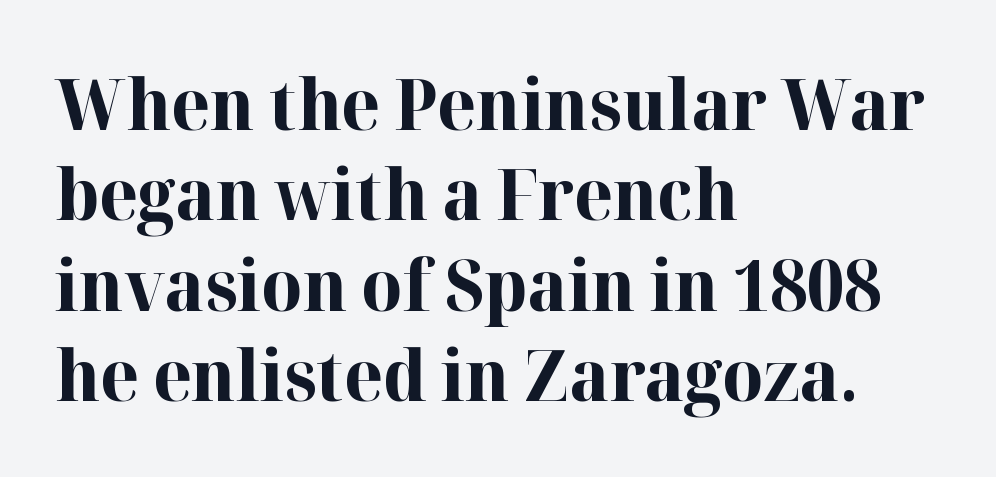
Q: Is the text bold? A: Yes.
Q: Is the text italic (slanted)? A: No, it is upright.
Q: Is the typeface a serif or a sans-serif typeface? A: Serif.
Q: Is the text underlined? A: No.
Q: How is the paragraph aligned? A: Left-aligned.
Q: Is the spacing between letters normal or unusually wide? A: Normal.
Q: Is the spacing between lines tight, normal or loose? A: Normal.
Q: Width (condensed, normal, or wide)? A: Normal.
Q: Stroke contrast? A: High.
Q: x-height? A: Medium.
Q: Monospaced? A: No.
